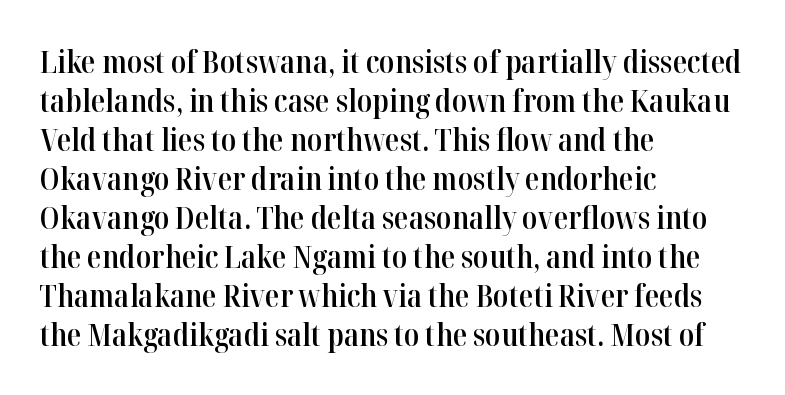
Q: Is the text bold? A: Semi-bold.
Q: Is the text italic (slanted)? A: No, it is upright.
Q: Is the typeface a serif or a sans-serif typeface? A: Serif.
Q: Is the text underlined? A: No.
Q: How is the paragraph aligned? A: Left-aligned.
Q: Is the spacing between letters normal or unusually wide? A: Normal.
Q: Is the spacing between lines tight, normal or loose? A: Normal.
Q: Width (condensed, normal, or wide)? A: Normal.
Q: Stroke contrast? A: High.
Q: x-height? A: Medium.
Q: Monospaced? A: No.
